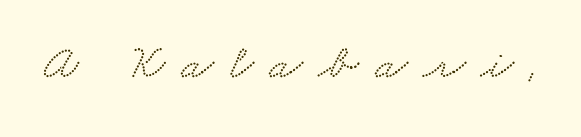
The image shows 48 px wide serif type; set unusually wide letter spacing (+0.33 em), not underlined; low stroke contrast and a small x-height.
